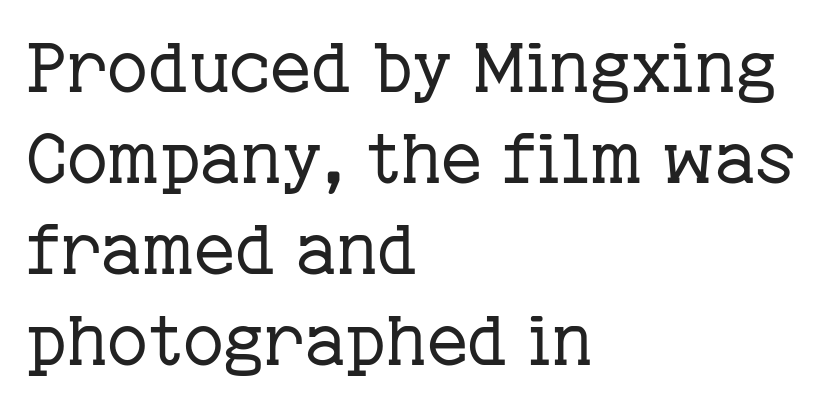
Q: Is the text bold? A: No.
Q: Is the text italic (slanted)? A: No, it is upright.
Q: Is the typeface a serif or a sans-serif typeface? A: Serif.
Q: Is the text underlined? A: No.
Q: How is the paragraph aligned? A: Left-aligned.
Q: Is the spacing between letters normal or unusually wide? A: Normal.
Q: Is the spacing between lines tight, normal or loose? A: Normal.
Q: Width (condensed, normal, or wide)? A: Normal.
Q: Stroke contrast? A: Low.
Q: x-height? A: Medium.
Q: Monospaced? A: No.
